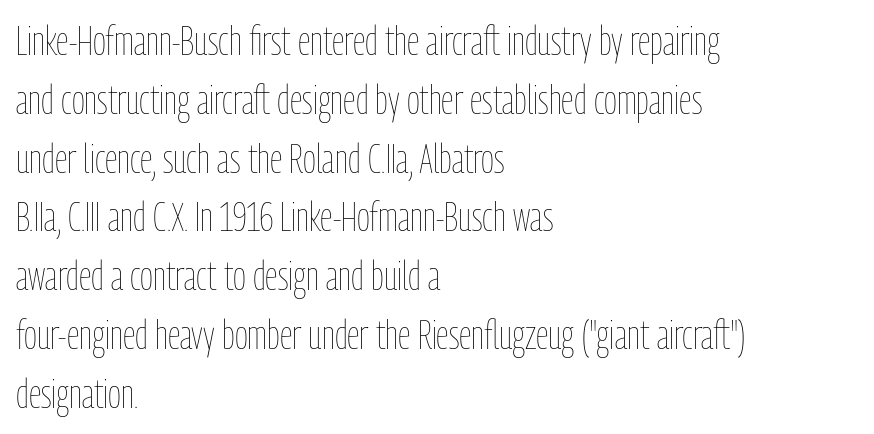
Q: Is the text bold? A: No.
Q: Is the text italic (slanted)? A: No, it is upright.
Q: Is the text underlined? A: No.
Q: How is the paragraph aligned? A: Left-aligned.
Q: Is the spacing between letters normal or unusually wide? A: Normal.
Q: Is the spacing between lines tight, normal or loose? A: Normal.
Q: Width (condensed, normal, or wide)? A: Condensed.
Q: Stroke contrast? A: Low.
Q: x-height? A: Medium.
Q: Monospaced? A: No.
